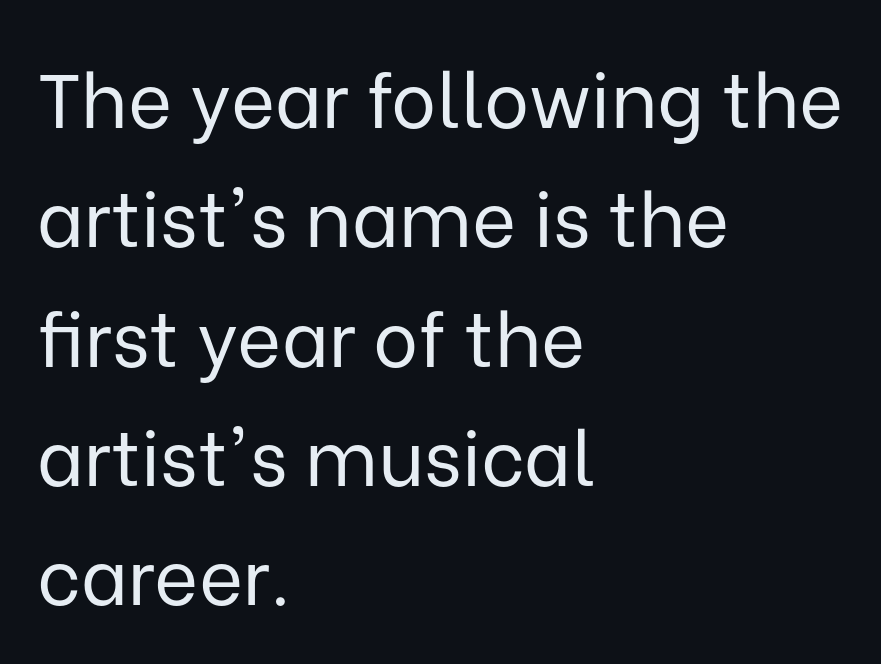
{"serif": "no", "italic": "no", "bold": "no", "weight": "regular", "width": "normal", "stroke_contrast": "low", "x_height": "medium", "monospaced": "no", "underline": "no", "align": "left", "line_spacing": "normal", "line_spacing_ratio": 1.57, "letter_spacing": "normal", "letter_spacing_em": 0.0, "glyph_px": 76}
